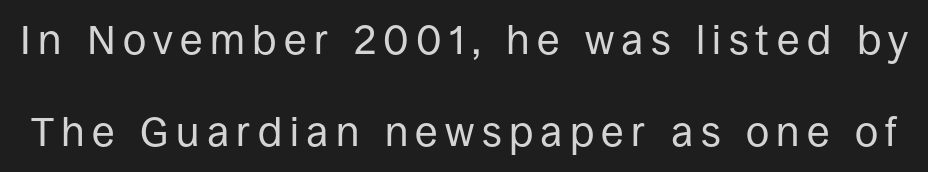
{"serif": "no", "italic": "no", "bold": "no", "weight": "regular", "width": "normal", "stroke_contrast": "low", "x_height": "large", "monospaced": "no", "underline": "no", "line_spacing": "loose", "line_spacing_ratio": 2.24, "glyph_px": 41}
